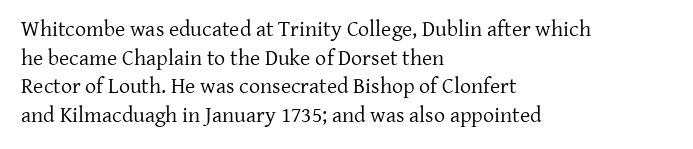
The image shows 22 px text type, upright; set left-aligned, normal line spacing (1.3x), normal letter spacing, not underlined.
